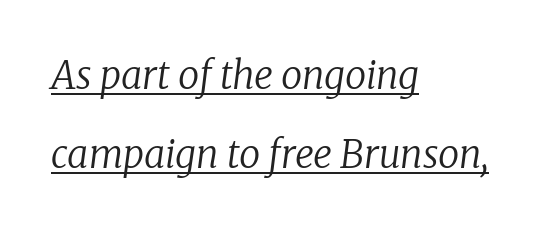
Is the type heavy? It reads as light-to-regular instead. Is there an underline? Yes — a line sits under the letters. Does extra space separate the letters? No, they use regular spacing. If you measured baseline to baseline, you'd find a long distance. A typesetter would label this face a serif. Looks like regular typesetting: each glyph gets only the width it needs.
